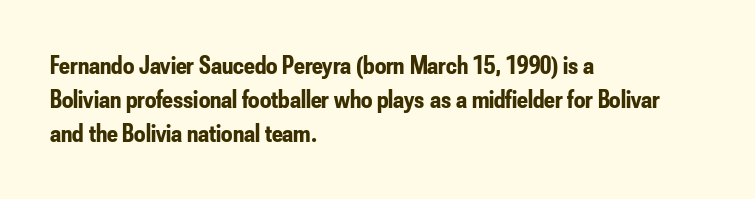
{"italic": "no", "bold": "yes", "underline": "no", "align": "left", "line_spacing": "normal", "line_spacing_ratio": 1.36, "letter_spacing": "normal", "letter_spacing_em": 0.0, "glyph_px": 25}
